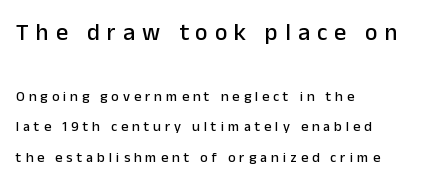
Q: Is the text italic (slanted)? A: No, it is upright.
Q: Is the text underlined? A: No.
Q: How is the paragraph aligned? A: Left-aligned.
Q: Is the spacing between letters normal or unusually wide? A: Unusually wide.
Q: Is the spacing between lines tight, normal or loose? A: Loose.
Q: Which block of text is set in a larger size, the first (top) or the second (bottom)? A: The first (top) one.
